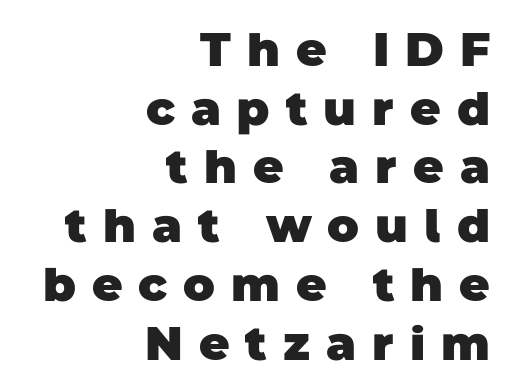
Q: Is the text bold? A: Yes.
Q: Is the typeface a serif or a sans-serif typeface? A: Sans-serif.
Q: Is the text underlined? A: No.
Q: How is the paragraph aligned? A: Right-aligned.
Q: Is the spacing between letters normal or unusually wide? A: Unusually wide.
Q: Is the spacing between lines tight, normal or loose? A: Normal.
Q: Width (condensed, normal, or wide)? A: Normal.
Q: Stroke contrast? A: Low.
Q: x-height? A: Large.
Q: Monospaced? A: No.
